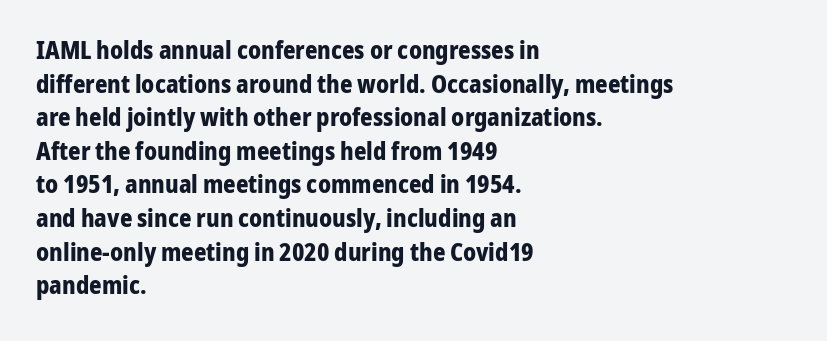
{"italic": "no", "bold": "yes", "underline": "no", "align": "left", "line_spacing": "normal", "line_spacing_ratio": 1.4, "letter_spacing": "normal", "letter_spacing_em": 0.0, "glyph_px": 24}
